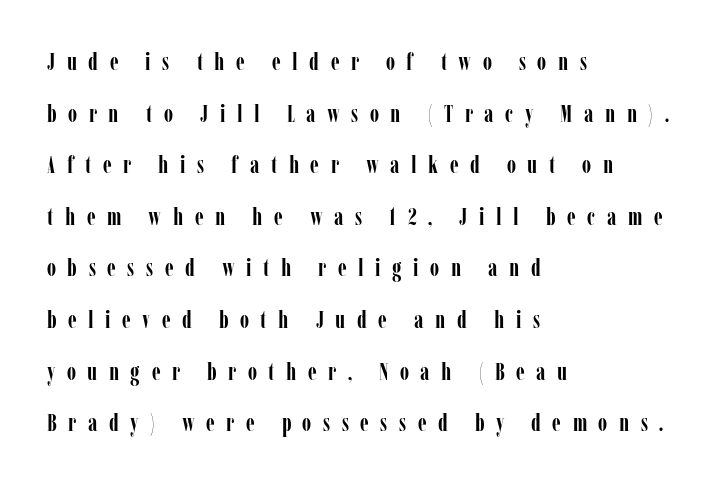
Summary of vertical rhythm: relaxed, with wide interline spacing. The font's upright variant was chosen for this text. Does extra space separate the letters? Yes, quite a lot of it. Just letters on the line, the space beneath them empty. Strong, thick strokes mark this as bold type. The rendering anchors every line to the left-hand side.
